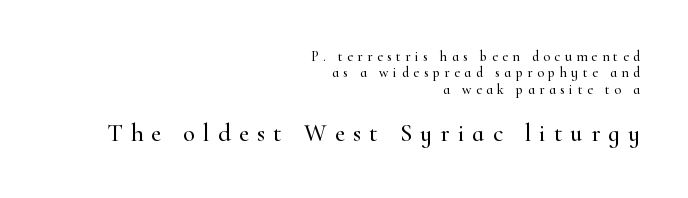
{"italic": "no", "underline": "no", "align": "right", "line_spacing_ratio": 1.17, "letter_spacing": "wide", "letter_spacing_em": 0.32, "larger_block": "second", "size_ratio": 1.79, "glyph_px": 25}
